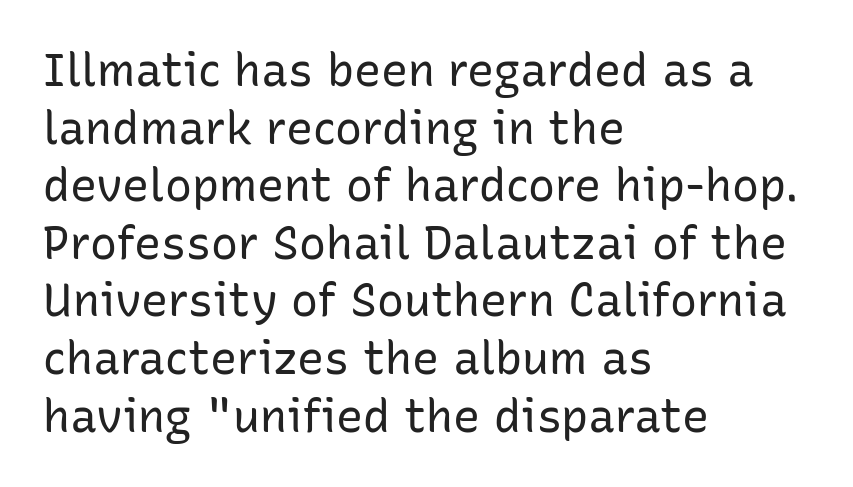
{"serif": "no", "italic": "no", "bold": "no", "weight": "regular", "width": "normal", "stroke_contrast": "low", "x_height": "medium", "monospaced": "no", "underline": "no", "align": "left", "line_spacing": "normal", "line_spacing_ratio": 1.28, "letter_spacing": "normal", "letter_spacing_em": 0.0, "glyph_px": 45}
